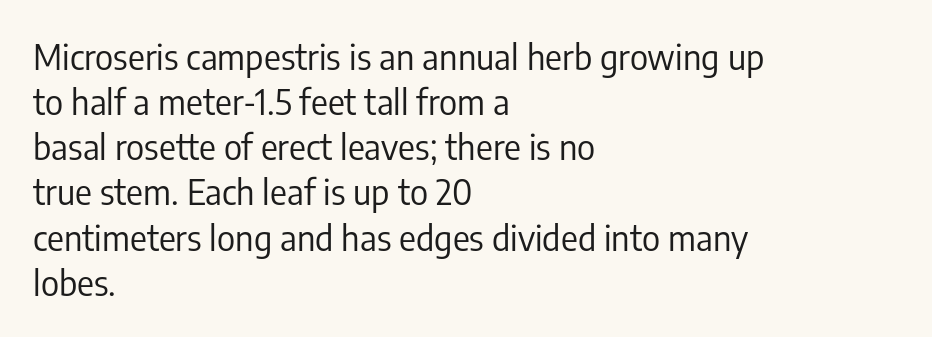
{"serif": "no", "italic": "no", "bold": "no", "weight": "regular", "width": "condensed", "stroke_contrast": "low", "x_height": "medium", "monospaced": "no", "underline": "no", "align": "left", "line_spacing": "normal", "line_spacing_ratio": 1.29, "letter_spacing": "normal", "letter_spacing_em": 0.0, "glyph_px": 35}
